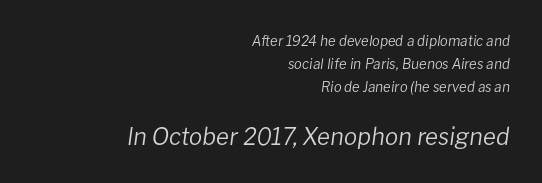
Summary of vertical rhythm: regular, with standard interline spacing. The face used here appears at its bigger size in the lower chunk. The gaps between neighbouring characters are ordinary and unremarkable. These glyphs show unthickened strokes, regular width or finer. The passage shown leans; its letterforms are oblique. The compositor pushed each line to the right boundary.
